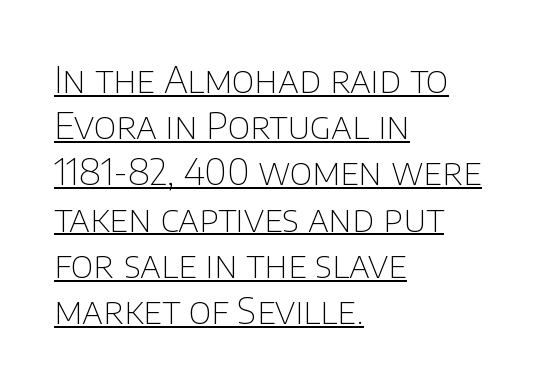
The image shows 37 px thin sans-serif type, upright; set left-aligned, normal line spacing (1.25x), normal letter spacing, underlined; low stroke contrast and a large x-height.
